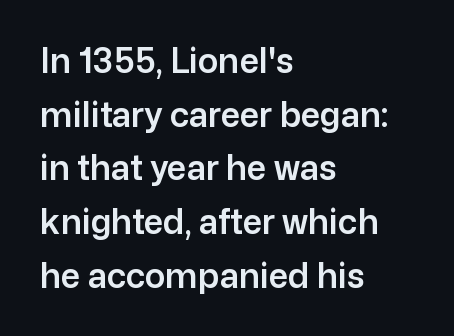
Q: Is the text italic (slanted)? A: No, it is upright.
Q: Is the typeface a serif or a sans-serif typeface? A: Sans-serif.
Q: Is the text underlined? A: No.
Q: How is the paragraph aligned? A: Left-aligned.
Q: Is the spacing between letters normal or unusually wide? A: Normal.
Q: Is the spacing between lines tight, normal or loose? A: Normal.
Q: Width (condensed, normal, or wide)? A: Normal.
Q: Stroke contrast? A: Low.
Q: x-height? A: Medium.
Q: Monospaced? A: No.
